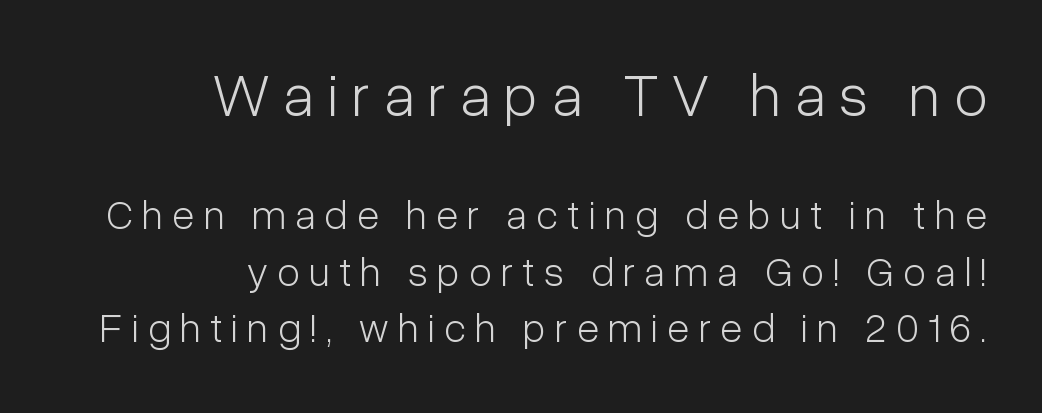
Q: Is the text bold? A: No.
Q: Is the text italic (slanted)? A: No, it is upright.
Q: Is the typeface a serif or a sans-serif typeface? A: Sans-serif.
Q: Is the text underlined? A: No.
Q: How is the paragraph aligned? A: Right-aligned.
Q: Is the spacing between letters normal or unusually wide? A: Unusually wide.
Q: Is the spacing between lines tight, normal or loose? A: Normal.
Q: Which block of text is set in a larger size, the first (top) or the second (bottom)? A: The first (top) one.
Q: Width (condensed, normal, or wide)? A: Condensed.
Q: Stroke contrast? A: Low.
Q: x-height? A: Medium.
Q: Monospaced? A: No.
